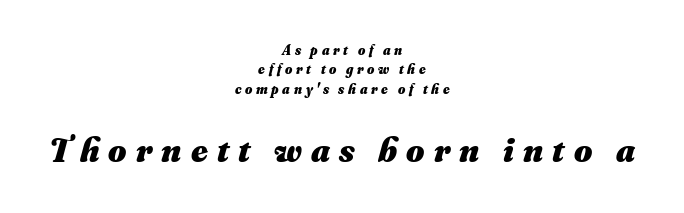
The image shows 35 px heavy type, italic (leaning right); set centered, normal line spacing (1.39x), unusually wide letter spacing (+0.26 em), not underlined; the second (bottom) block is 2.5x larger; medium stroke contrast and a small x-height.
